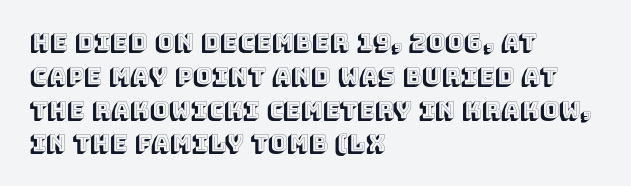
{"italic": "no", "underline": "no", "align": "left", "line_spacing": "normal", "line_spacing_ratio": 1.47, "letter_spacing": "normal", "letter_spacing_em": 0.0, "glyph_px": 23}
